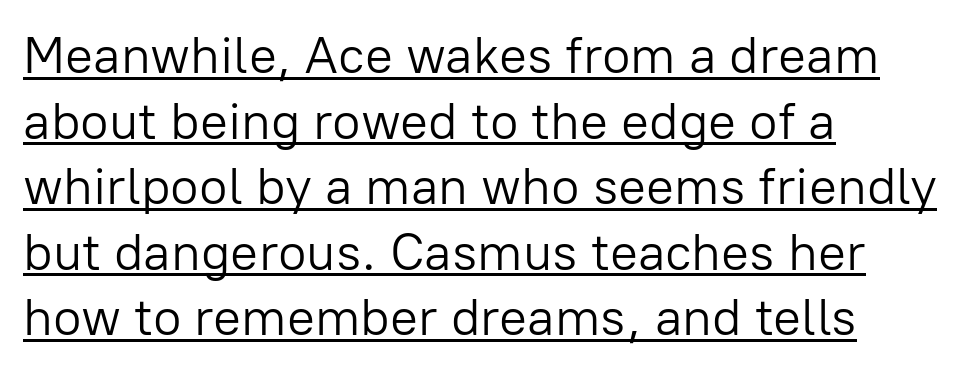
{"serif": "no", "italic": "no", "bold": "no", "weight": "light", "width": "normal", "stroke_contrast": "low", "x_height": "medium", "monospaced": "no", "underline": "yes", "align": "left", "line_spacing": "normal", "line_spacing_ratio": 1.26, "letter_spacing": "normal", "letter_spacing_em": 0.0, "glyph_px": 52}
